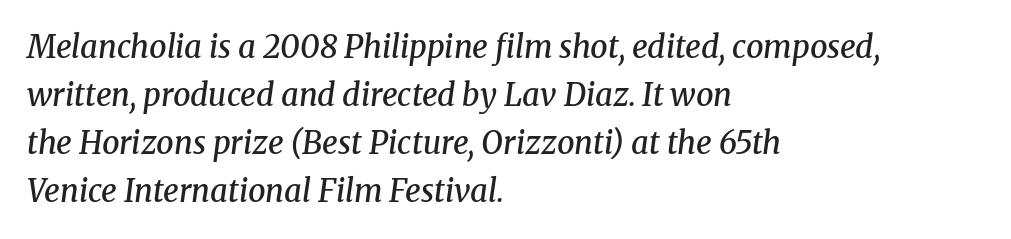
The text was rendered using a seriffed face with decorative stroke endings. A normal amount of white space separates one row of letters from the next. Is the letter spacing exaggerated? No — it looks like the ordinary default. Underlining? Definitely not there. This rendering uses left alignment, leaving the right contour irregular. Does the lettering tilt? It does — this is italic.
